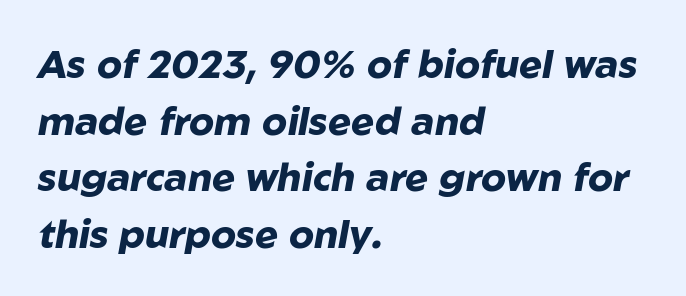
{"italic": "yes", "lean": "right", "slant_degrees": 10, "bold": "yes", "weight": "heavy", "width": "normal", "stroke_contrast": "low", "x_height": "medium", "monospaced": "no", "underline": "no", "align": "left", "line_spacing": "normal", "line_spacing_ratio": 1.45, "letter_spacing": "normal", "letter_spacing_em": 0.0, "glyph_px": 39}
